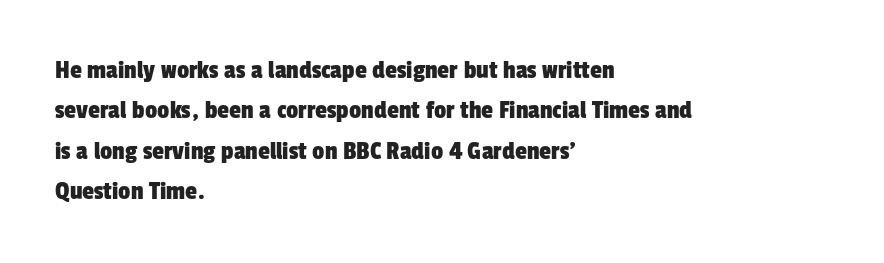
{"underline": "no", "align": "left", "line_spacing": "normal", "line_spacing_ratio": 1.5, "letter_spacing": "normal", "letter_spacing_em": 0.0, "glyph_px": 27}
